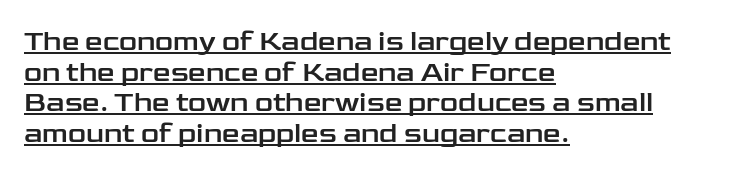
Students, observe: this is what under-led, compact text looks like. Does the lettering tilt? It doesn't — this is upright. Somebody hit Ctrl+U on this one — the words are underlined. Between one letter and the next there's only the usual sliver of space. Each letter's strokes conclude bluntly, with no projecting serifs.
